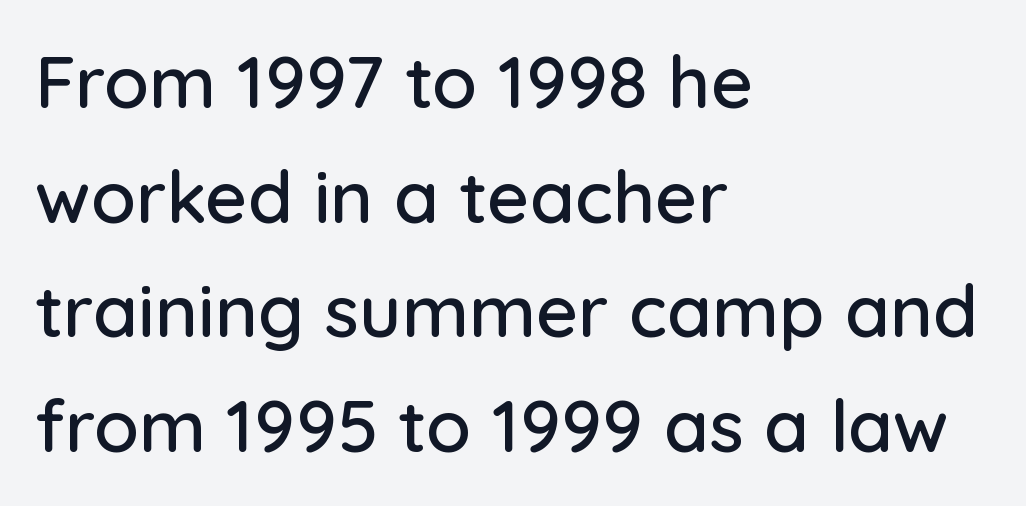
The designer left line spacing at the default. All the whitespace from short lines collects on the right. The horizontal fit of the characters is conventional and even. Unlike italic type, these characters show no tilt at all.
